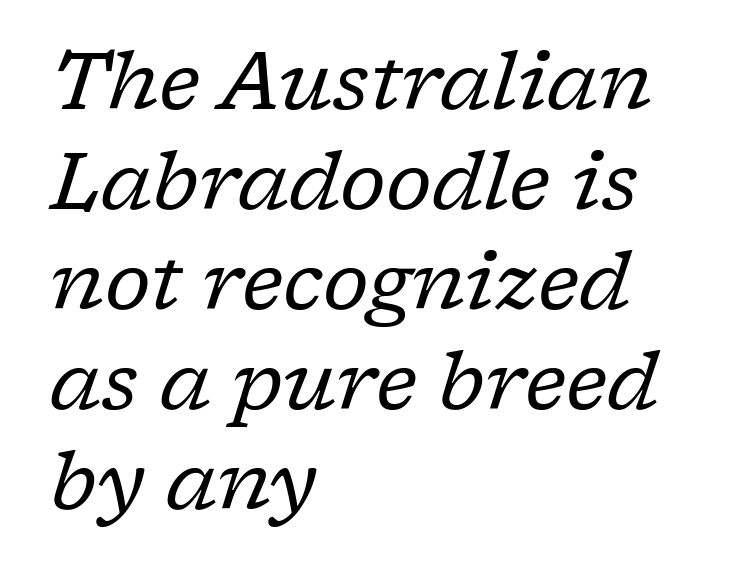
Q: Is the text bold? A: No.
Q: Is the text italic (slanted)? A: Yes, it leans right by about 17 degrees.
Q: Is the typeface a serif or a sans-serif typeface? A: Serif.
Q: Is the text underlined? A: No.
Q: How is the paragraph aligned? A: Left-aligned.
Q: Is the spacing between letters normal or unusually wide? A: Normal.
Q: Is the spacing between lines tight, normal or loose? A: Normal.
Q: Width (condensed, normal, or wide)? A: Normal.
Q: Stroke contrast? A: Low.
Q: x-height? A: Medium.
Q: Monospaced? A: No.
